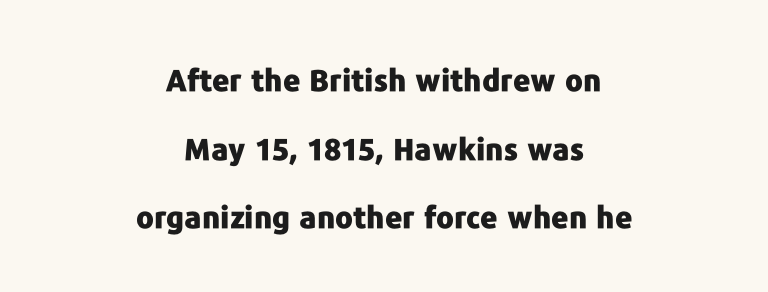
Q: Is the text bold? A: Yes.
Q: Is the text italic (slanted)? A: No, it is upright.
Q: Is the typeface a serif or a sans-serif typeface? A: Sans-serif.
Q: Is the text underlined? A: No.
Q: How is the paragraph aligned? A: Centered.
Q: Is the spacing between letters normal or unusually wide? A: Normal.
Q: Is the spacing between lines tight, normal or loose? A: Loose.
Q: Width (condensed, normal, or wide)? A: Normal.
Q: Stroke contrast? A: Low.
Q: x-height? A: Medium.
Q: Monospaced? A: No.
